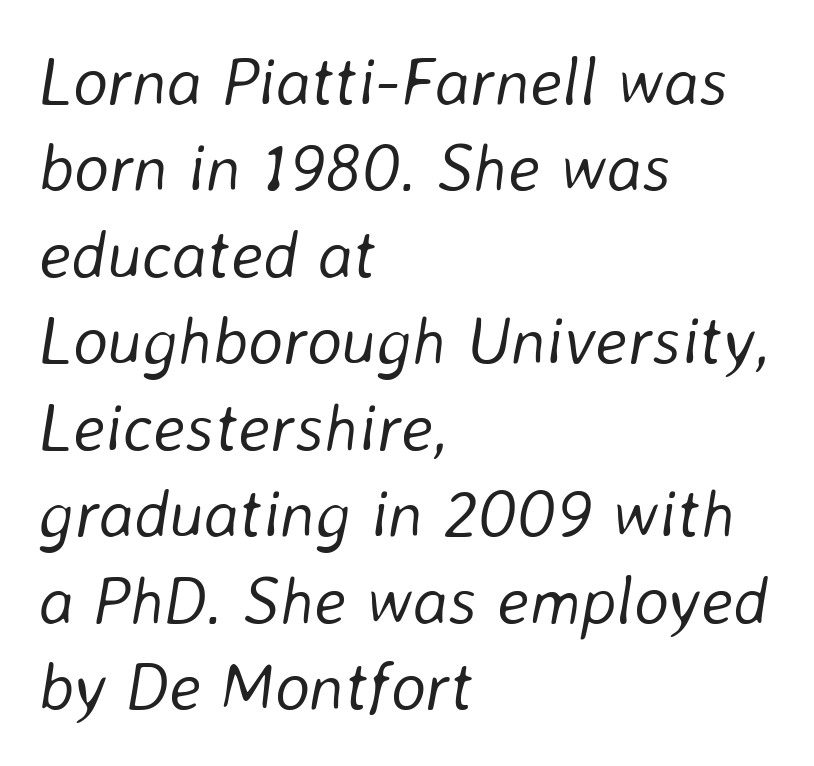
Here the designer chose a conventional face with non-uniform glyph widths. Check under the words: just untouched page. The face used here has a pronounced slope to its letters. Compared with typical paragraphs, the rows here are spaced about the same. Weight: not bold — regular or lighter.
